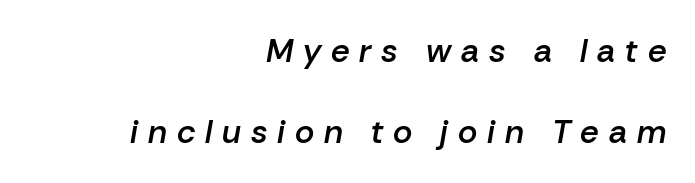
Q: Is the text bold? A: Semi-bold.
Q: Is the text italic (slanted)? A: Yes, it leans right by about 10 degrees.
Q: Is the text underlined? A: No.
Q: How is the paragraph aligned? A: Right-aligned.
Q: Is the spacing between letters normal or unusually wide? A: Unusually wide.
Q: Is the spacing between lines tight, normal or loose? A: Loose.
Q: Width (condensed, normal, or wide)? A: Normal.
Q: Stroke contrast? A: Low.
Q: x-height? A: Medium.
Q: Monospaced? A: No.
